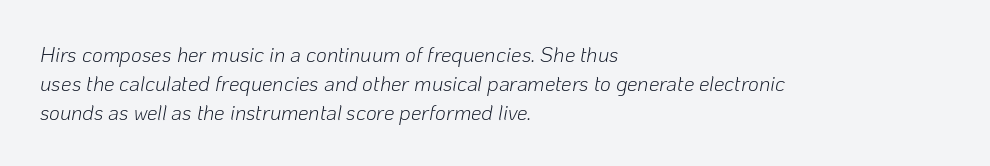
Line starts are locked; line ends wander. Standard letterfit; no display-style spreading of the glyphs. A typesetter would mark this as italic. The face looks like a standard text weight, possibly lighter.
